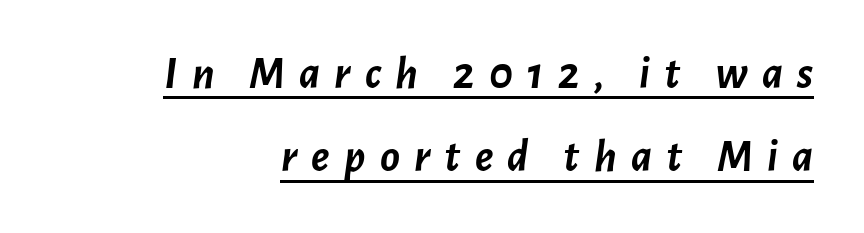
Q: Is the text bold? A: Yes.
Q: Is the text italic (slanted)? A: Yes, it leans right by about 7 degrees.
Q: Is the text underlined? A: Yes.
Q: Is the spacing between letters normal or unusually wide? A: Unusually wide.
Q: Width (condensed, normal, or wide)? A: Normal.
Q: Stroke contrast? A: Low.
Q: x-height? A: Medium.
Q: Monospaced? A: No.
